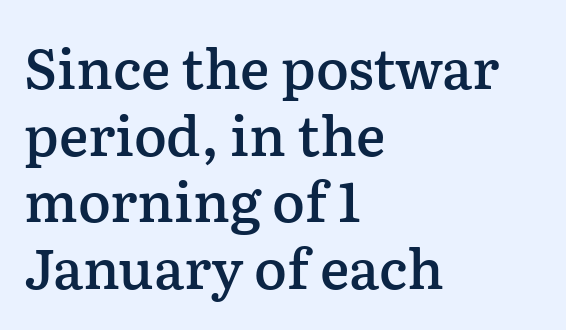
Q: Is the text bold? A: Semi-bold.
Q: Is the text italic (slanted)? A: No, it is upright.
Q: Is the typeface a serif or a sans-serif typeface? A: Serif.
Q: Is the text underlined? A: No.
Q: How is the paragraph aligned? A: Left-aligned.
Q: Is the spacing between letters normal or unusually wide? A: Normal.
Q: Width (condensed, normal, or wide)? A: Normal.
Q: Stroke contrast? A: Low.
Q: x-height? A: Medium.
Q: Monospaced? A: No.
